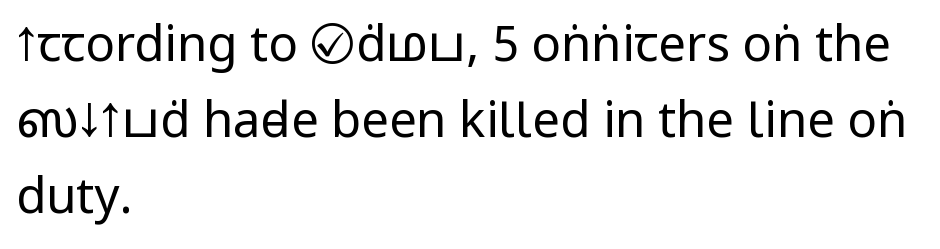
Q: Is the text bold? A: No.
Q: Is the text italic (slanted)? A: No, it is upright.
Q: Is the typeface a serif or a sans-serif typeface? A: Sans-serif.
Q: Is the text underlined? A: No.
Q: How is the paragraph aligned? A: Left-aligned.
Q: Is the spacing between letters normal or unusually wide? A: Normal.
Q: Is the spacing between lines tight, normal or loose? A: Normal.
Q: Width (condensed, normal, or wide)? A: Condensed.
Q: Stroke contrast? A: Low.
Q: x-height? A: Large.
Q: Monospaced? A: No.
